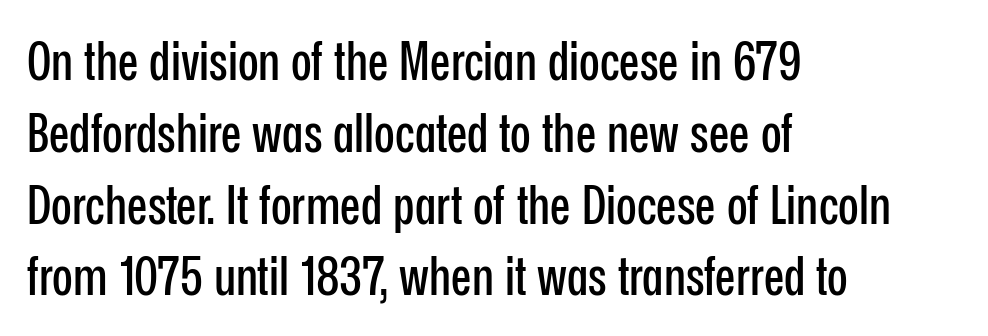
Default kerning and tracking; the words read as compact shapes. The string is rendered with underlining switched off. Each line starts at the same left margin while the right side varies. Honestly, the row spacing looks completely unremarkable. Posture: straight, roman, zero tilt.
